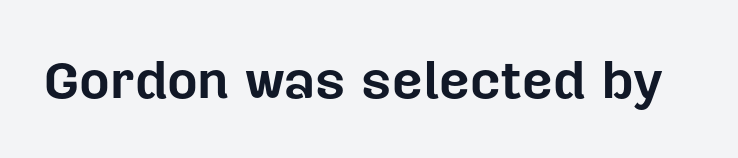
Q: Is the text bold? A: Yes.
Q: Is the text italic (slanted)? A: No, it is upright.
Q: Is the typeface a serif or a sans-serif typeface? A: Sans-serif.
Q: Is the text underlined? A: No.
Q: Is the spacing between letters normal or unusually wide? A: Normal.
Q: Width (condensed, normal, or wide)? A: Normal.
Q: Stroke contrast? A: Low.
Q: x-height? A: Medium.
Q: Monospaced? A: No.
